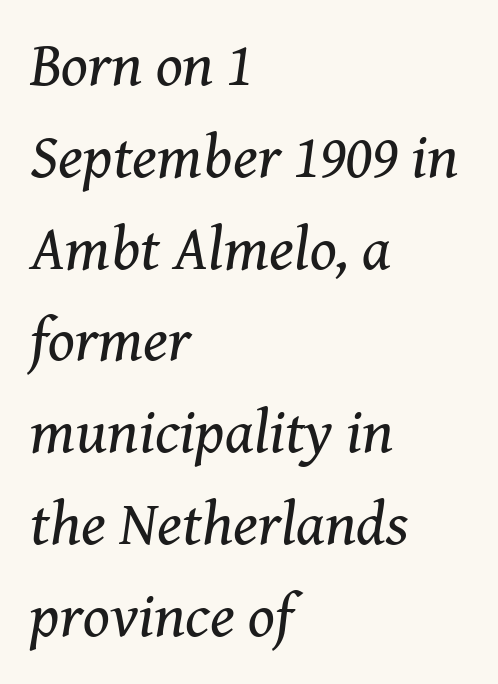
The image shows 62 px regular-weight serif type, italic (leaning right); set left-aligned, normal line spacing (1.48x), normal letter spacing, not underlined; medium stroke contrast and a medium x-height.
